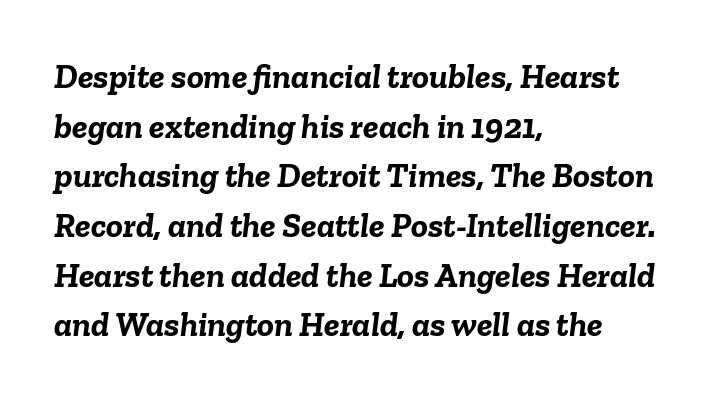
Observe the lean: these are italic letterforms. In terms of weight, the rendering is a true, heavy bold. Evenly set lines give the paragraph a standard silhouette. Do the characters align in a grid? No, the font is proportional. Here the glyphs are tracked normally, forming tight word shapes. Line beginnings align vertically; line endings do not.
